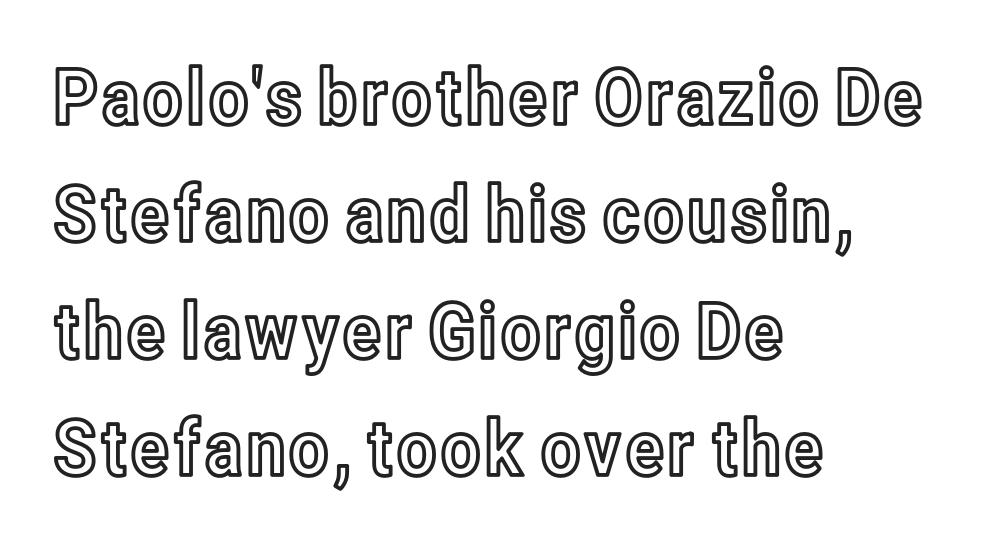
Posture: upright roman. These lines stack with their left ends in a neat column. Normally led — the rows are evenly, conventionally spaced. The gap between lines stays unmarked. The rendering keeps characters at their native spacing. The face used here is proportionally spaced, like ordinary book or web type.
